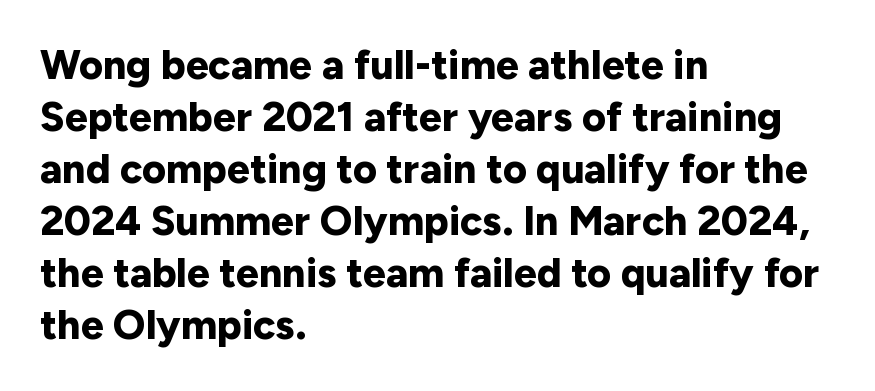
{"serif": "no", "italic": "no", "bold": "yes", "weight": "bold", "width": "normal", "stroke_contrast": "low", "x_height": "medium", "monospaced": "no", "underline": "no", "align": "left", "line_spacing": "normal", "line_spacing_ratio": 1.27, "letter_spacing": "normal", "letter_spacing_em": 0.0, "glyph_px": 41}
